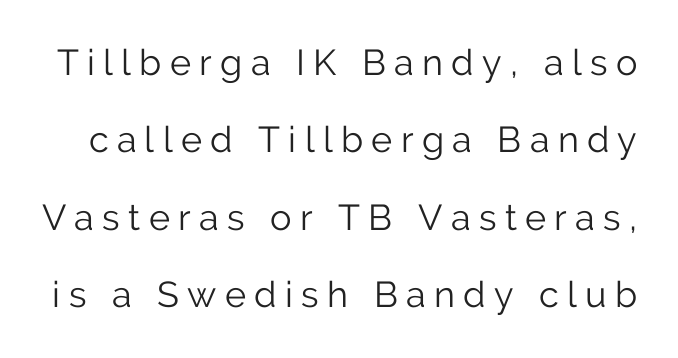
Unmarked baselines from the first word to the last. The glyphs in this specimen are sans serif. The cut favours lightness, reaching ordinary text weight at its darkest. Is there much room between lines? Yes — plenty of vertical air separates them.
